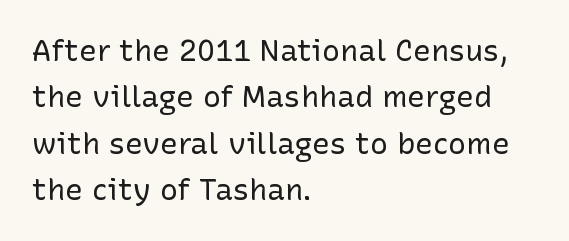
Nope, not italic — everything's standing straight. Alignment: flush left. The area under the type is left untouched. Students, observe: this is what conventionally led text looks like.
